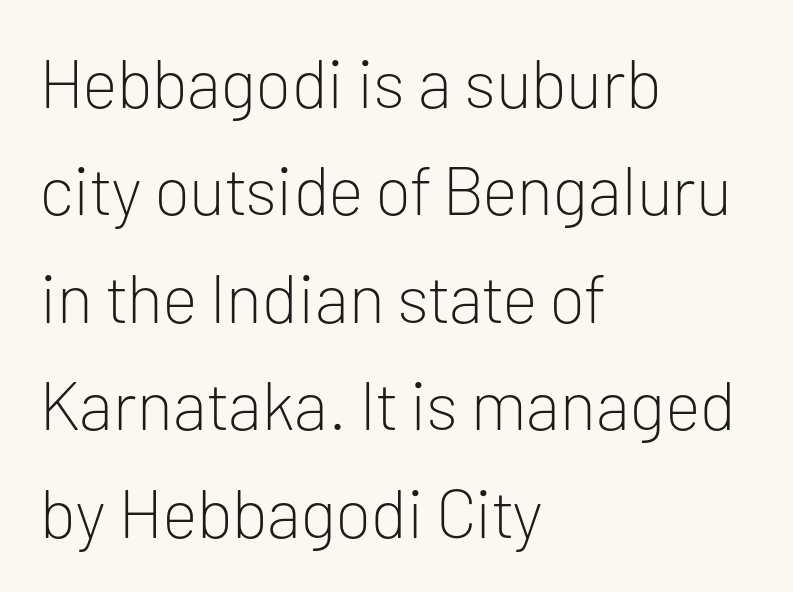
{"serif": "no", "italic": "no", "bold": "no", "weight": "light", "width": "normal", "stroke_contrast": "low", "x_height": "medium", "monospaced": "no", "underline": "no", "align": "left", "line_spacing": "normal", "line_spacing_ratio": 1.58, "letter_spacing": "normal", "letter_spacing_em": 0.0, "glyph_px": 68}
